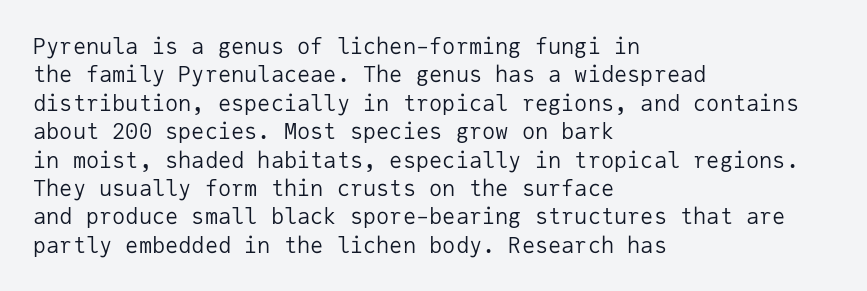
Rule under the text: the space is simply empty. Honestly, the letter spacing is just normal — you wouldn't notice it. The font's upright variant was chosen for this text. The strokes are not fattened; the text isn't bold. Layout note: lines flush left. The designer left line spacing at the default.
